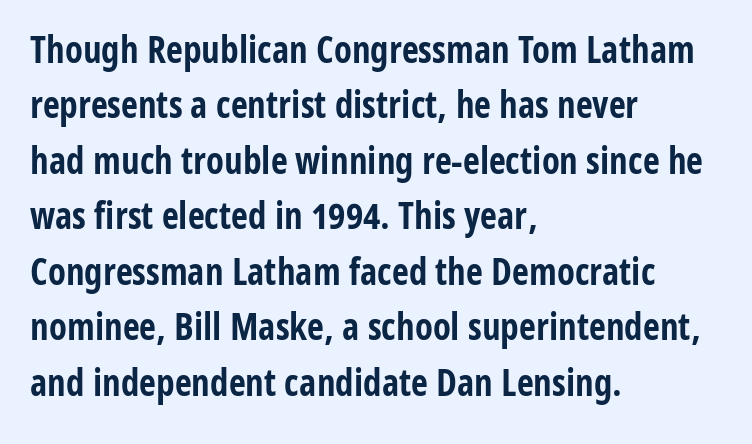
{"serif": "no", "italic": "no", "bold": "yes", "weight": "bold", "width": "condensed", "stroke_contrast": "low", "x_height": "medium", "monospaced": "no", "underline": "no", "align": "left", "line_spacing": "normal", "line_spacing_ratio": 1.5, "letter_spacing": "normal", "letter_spacing_em": 0.0, "glyph_px": 37}
